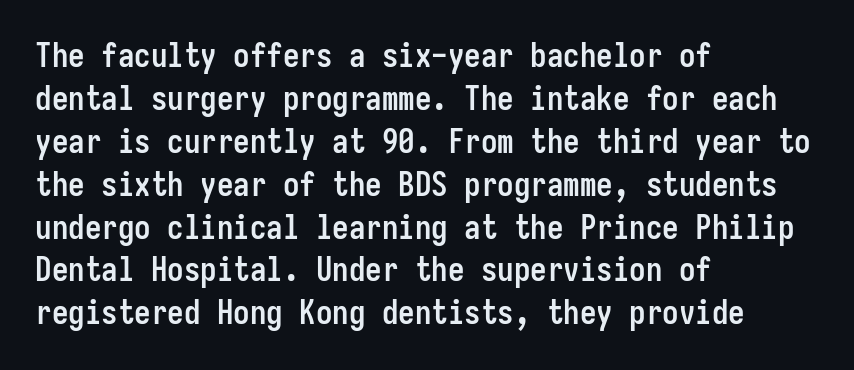
{"serif": "no", "italic": "no", "bold": "yes", "weight": "semibold", "width": "condensed", "stroke_contrast": "low", "x_height": "medium", "monospaced": "yes", "underline": "no", "align": "left", "line_spacing": "normal", "line_spacing_ratio": 1.3, "letter_spacing": "normal", "letter_spacing_em": 0.0, "glyph_px": 33}
